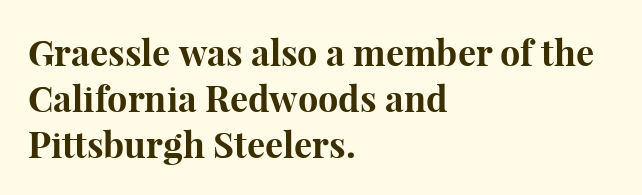
Q: Is the text bold? A: Yes.
Q: Is the text italic (slanted)? A: No, it is upright.
Q: Is the typeface a serif or a sans-serif typeface? A: Serif.
Q: Is the text underlined? A: No.
Q: How is the paragraph aligned? A: Left-aligned.
Q: Is the spacing between letters normal or unusually wide? A: Normal.
Q: Is the spacing between lines tight, normal or loose? A: Normal.
Q: Width (condensed, normal, or wide)? A: Normal.
Q: Stroke contrast? A: High.
Q: x-height? A: Medium.
Q: Monospaced? A: No.
